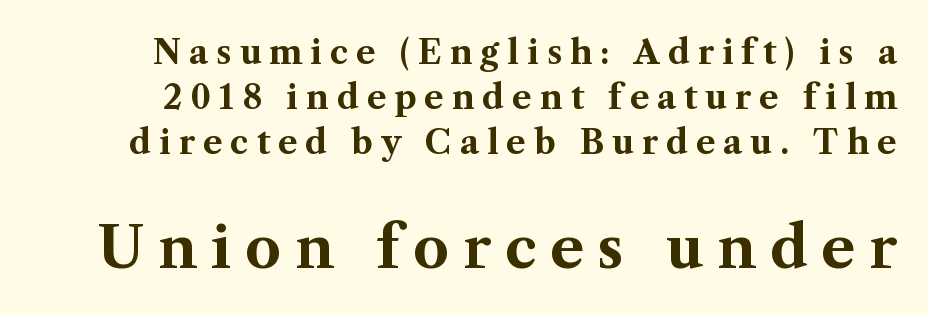
The image shows 57 px bold serif type, upright; set normal line spacing (1.37x), unusually wide letter spacing (+0.24 em), not underlined; the second (bottom) block is 1.73x larger; medium stroke contrast and a medium x-height.
